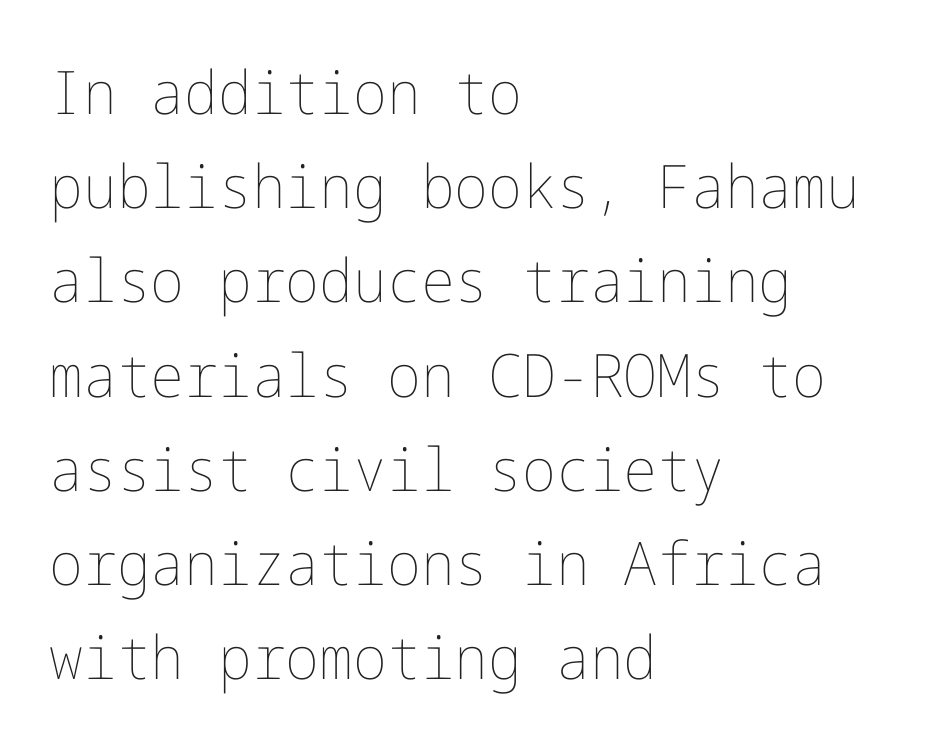
Q: Is the text bold? A: No.
Q: Is the text italic (slanted)? A: No, it is upright.
Q: Is the text underlined? A: No.
Q: How is the paragraph aligned? A: Left-aligned.
Q: Is the spacing between letters normal or unusually wide? A: Normal.
Q: Is the spacing between lines tight, normal or loose? A: Normal.
Q: Width (condensed, normal, or wide)? A: Normal.
Q: Stroke contrast? A: Low.
Q: x-height? A: Medium.
